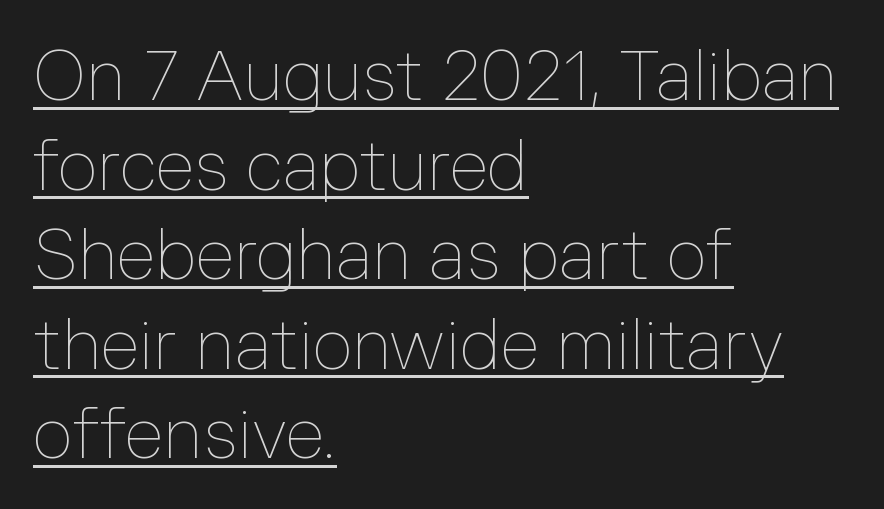
The image shows 70 px thin type, upright; set left-aligned, normal line spacing (1.28x), normal letter spacing, underlined; low stroke contrast and a medium x-height.
